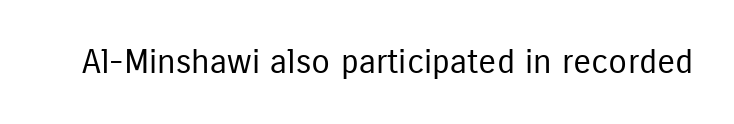
Does the type have serifs? No, each stem ends abruptly. This sample has the flowing, uneven cadence of proportional lettering. Nobody drew a line under any word here. A roman cut, with each character standing at attention.
